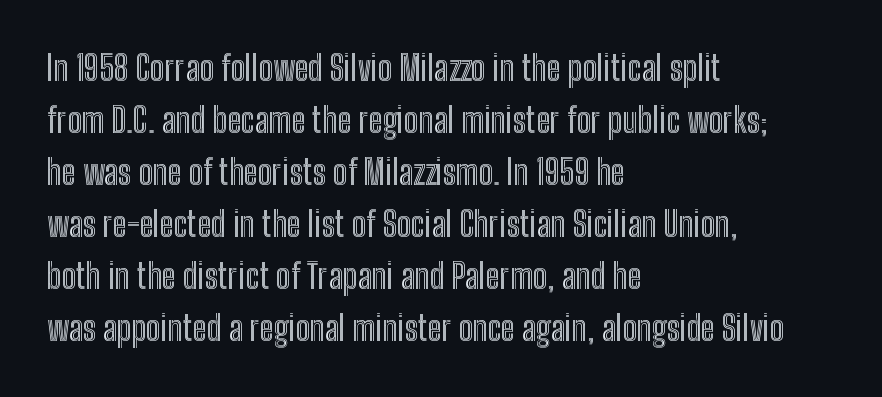
The image shows 34 px condensed type, upright; set left-aligned, normal line spacing (1.53x), normal letter spacing, not underlined; a medium x-height.
